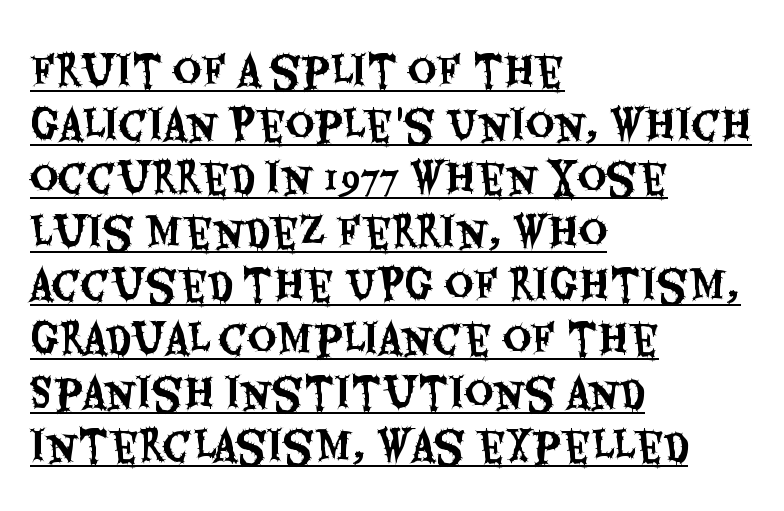
Rows of type keep a routine distance in the vertical direction. There is no visible air inserted between adjacent glyphs. In CSS terms this would be text-align: left. The glyphs in this specimen are sans serif. Every character sits straight up, as roman type does.
